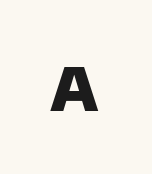
{"serif": "no", "bold": "yes", "weight": "heavy", "width": "normal", "stroke_contrast": "low", "x_height": "large", "monospaced": "no", "underline": "no", "glyph_px": 59}
